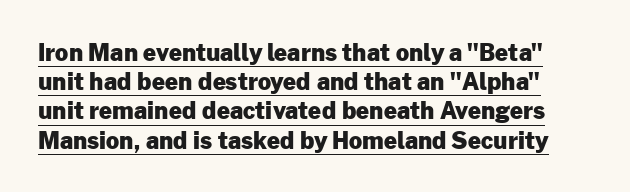
Q: Is the text bold? A: Yes.
Q: Is the text italic (slanted)? A: No, it is upright.
Q: Is the text underlined? A: Yes.
Q: Is the spacing between letters normal or unusually wide? A: Normal.
Q: Is the spacing between lines tight, normal or loose? A: Normal.
